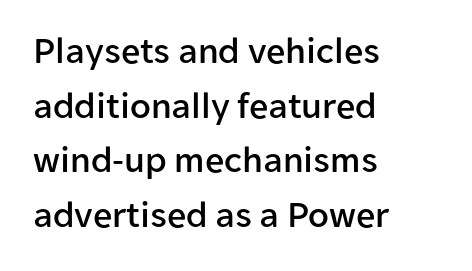
{"serif": "no", "italic": "no", "width": "normal", "stroke_contrast": "low", "x_height": "medium", "monospaced": "no", "underline": "no", "align": "left", "line_spacing": "normal", "line_spacing_ratio": 1.44, "letter_spacing": "normal", "letter_spacing_em": 0.0, "glyph_px": 38}
